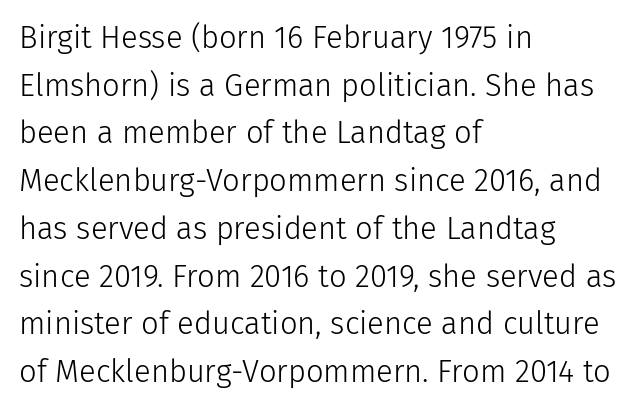
Q: Is the text bold? A: No.
Q: Is the text italic (slanted)? A: No, it is upright.
Q: Is the typeface a serif or a sans-serif typeface? A: Sans-serif.
Q: Is the text underlined? A: No.
Q: How is the paragraph aligned? A: Left-aligned.
Q: Is the spacing between letters normal or unusually wide? A: Normal.
Q: Is the spacing between lines tight, normal or loose? A: Normal.
Q: Width (condensed, normal, or wide)? A: Normal.
Q: Stroke contrast? A: Low.
Q: x-height? A: Medium.
Q: Monospaced? A: No.
